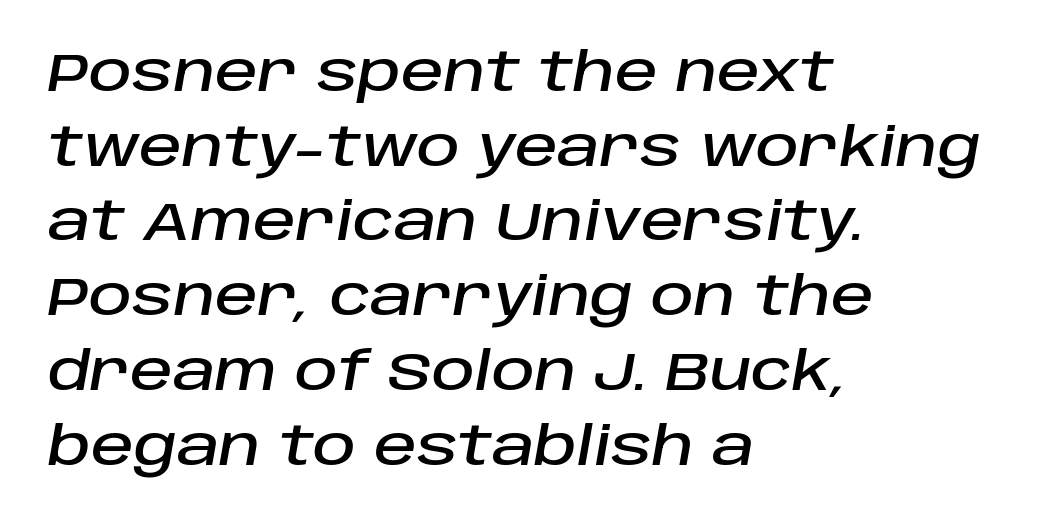
The image shows 53 px text type, italic (leaning right); set left-aligned, normal line spacing (1.41x), normal letter spacing, not underlined; low stroke contrast and a large x-height.
